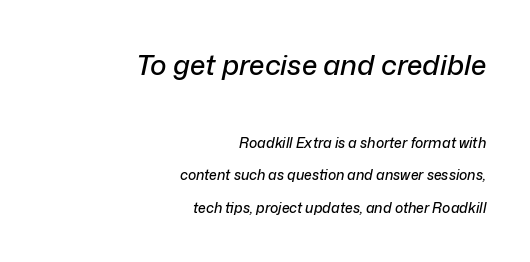
Q: Is the text italic (slanted)? A: Yes, it leans right by about 12 degrees.
Q: Is the text underlined? A: No.
Q: How is the paragraph aligned? A: Right-aligned.
Q: Is the spacing between letters normal or unusually wide? A: Normal.
Q: Is the spacing between lines tight, normal or loose? A: Loose.
Q: Which block of text is set in a larger size, the first (top) or the second (bottom)? A: The first (top) one.
Q: Width (condensed, normal, or wide)? A: Normal.
Q: Stroke contrast? A: Low.
Q: x-height? A: Medium.
Q: Monospaced? A: No.
